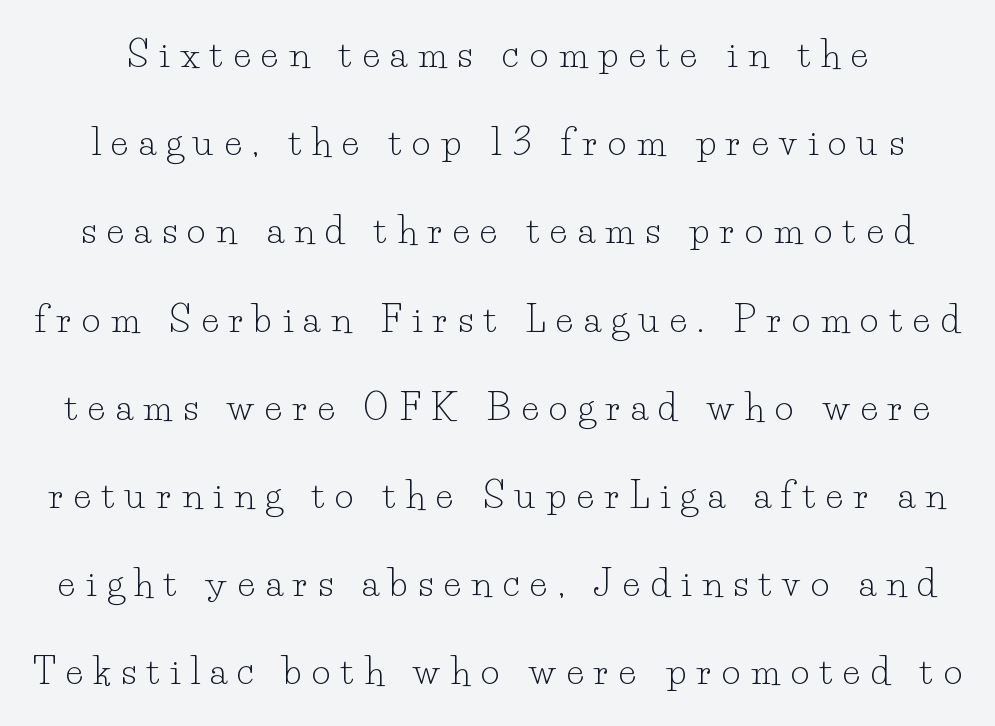
Q: Is the text bold? A: No.
Q: Is the text italic (slanted)? A: No, it is upright.
Q: Is the typeface a serif or a sans-serif typeface? A: Serif.
Q: Is the text underlined? A: No.
Q: Is the spacing between letters normal or unusually wide? A: Unusually wide.
Q: Is the spacing between lines tight, normal or loose? A: Loose.
Q: Width (condensed, normal, or wide)? A: Normal.
Q: Stroke contrast? A: Low.
Q: x-height? A: Small.
Q: Monospaced? A: No.
